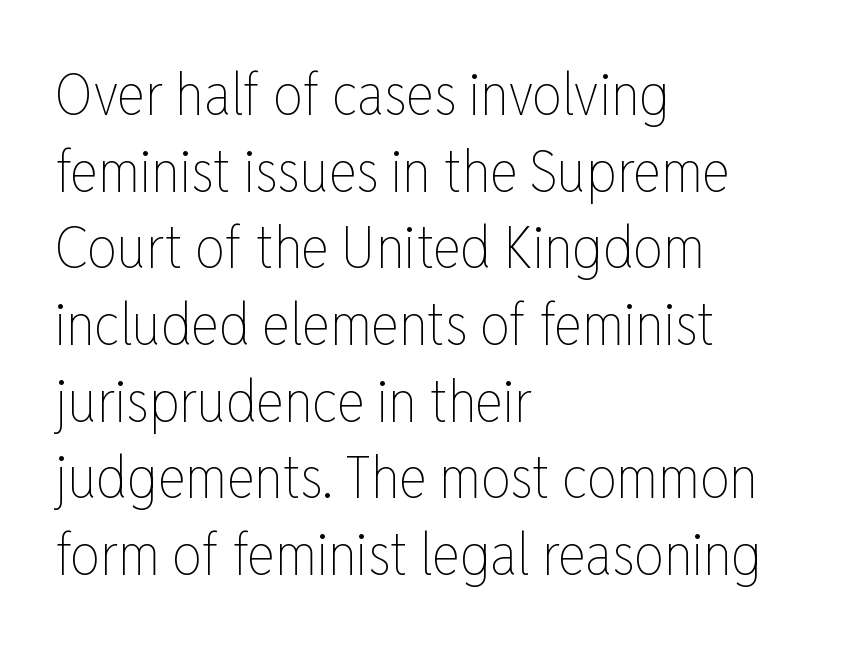
The image shows 59 px thin, condensed type, upright; set left-aligned, normal line spacing (1.3x), normal letter spacing, not underlined; low stroke contrast and a medium x-height.
